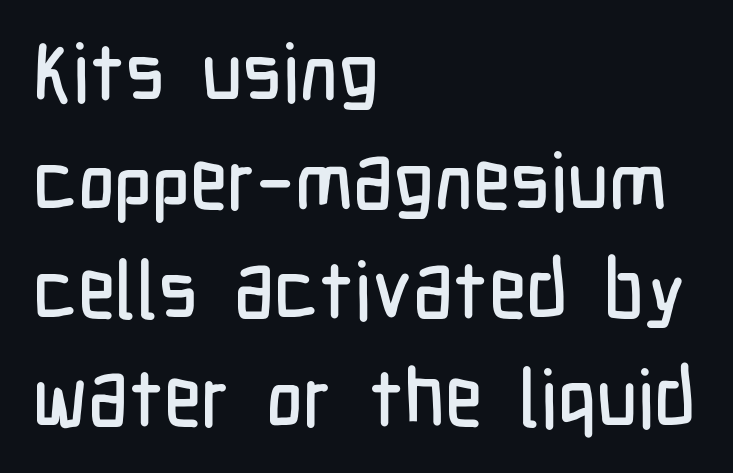
Every stem runs plumb, perpendicular to the baseline. Is there much room between lines? A standard amount, neither cramped nor airy. The rendering anchors every line to the left-hand side. Compared with typical body copy, the letter spacing here is the same. Does the type have serifs? No, each stem ends abruptly. Proportional: the letters do not fall into vertical columns.
